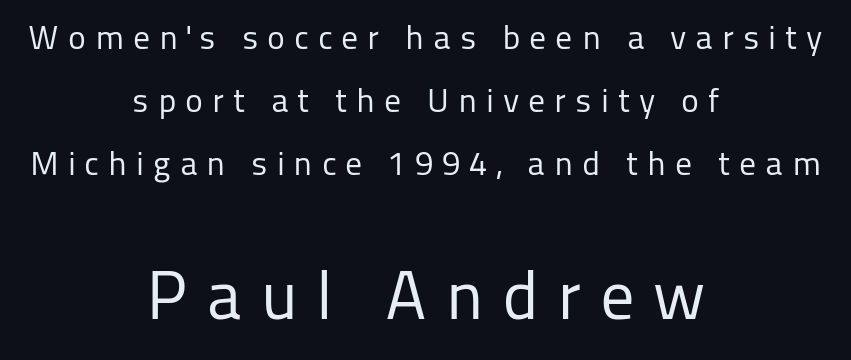
{"serif": "no", "italic": "no", "bold": "no", "weight": "regular", "width": "normal", "stroke_contrast": "low", "x_height": "medium", "monospaced": "no", "underline": "no", "align": "center", "line_spacing_ratio": 1.85, "letter_spacing": "wide", "letter_spacing_em": 0.26, "larger_block": "second", "size_ratio": 2.03, "glyph_px": 69}
